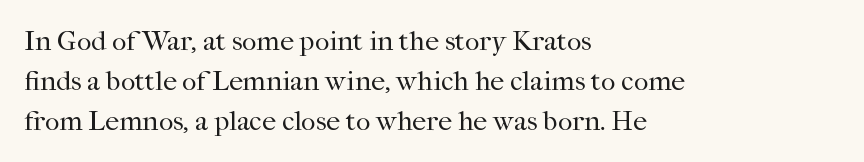
Letter spacing: default. Leading matches the norm, producing a regular column. Ascenders rise straight up at ninety degrees. The letters look calm and open, with moderate or lighter stems.
